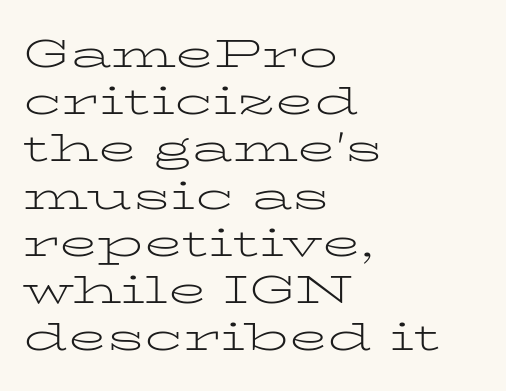
The paragraph shown leans on its left margin. Descenders hang freely into open space. This rendering leaves character spacing at its baseline value. A quiet, ordinary-to-light weight characterises the typeface.
